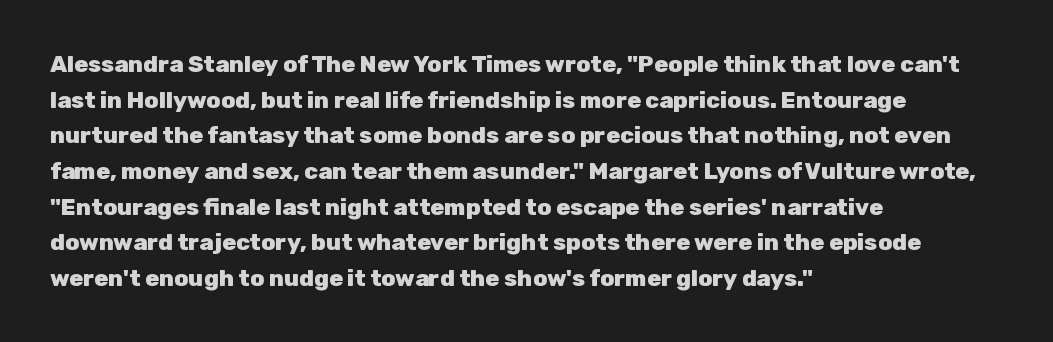
Q: Is the text bold? A: Yes.
Q: Is the text italic (slanted)? A: No, it is upright.
Q: Is the text underlined? A: No.
Q: How is the paragraph aligned? A: Left-aligned.
Q: Is the spacing between letters normal or unusually wide? A: Normal.
Q: Is the spacing between lines tight, normal or loose? A: Normal.
